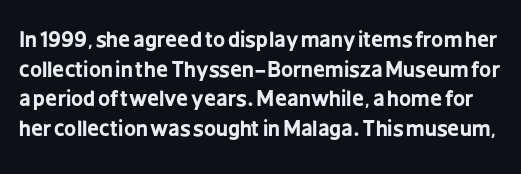
The image shows 21 px bold type, upright; set normal line spacing (1.41x), normal letter spacing, not underlined.
